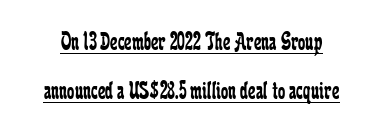
{"italic": "no", "bold": "no", "underline": "yes", "line_spacing_ratio": 1.89, "letter_spacing": "normal", "letter_spacing_em": 0.0, "glyph_px": 26}
